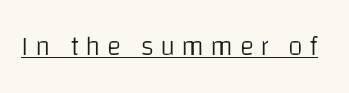
The image shows 27 px text type, upright; set unusually wide letter spacing (+0.23 em), underlined.
